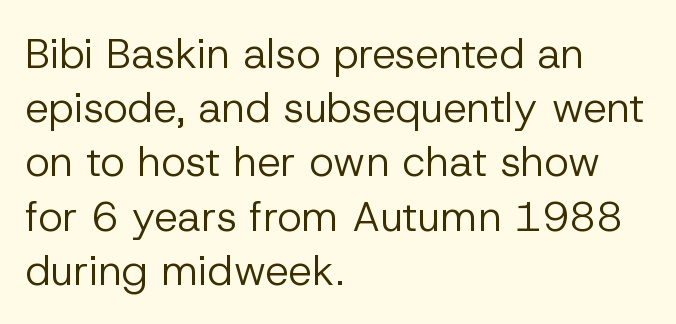
Q: Is the text bold? A: No.
Q: Is the text italic (slanted)? A: No, it is upright.
Q: Is the typeface a serif or a sans-serif typeface? A: Sans-serif.
Q: Is the text underlined? A: No.
Q: How is the paragraph aligned? A: Left-aligned.
Q: Is the spacing between letters normal or unusually wide? A: Normal.
Q: Is the spacing between lines tight, normal or loose? A: Normal.
Q: Width (condensed, normal, or wide)? A: Normal.
Q: Stroke contrast? A: Low.
Q: x-height? A: Medium.
Q: Monospaced? A: No.
